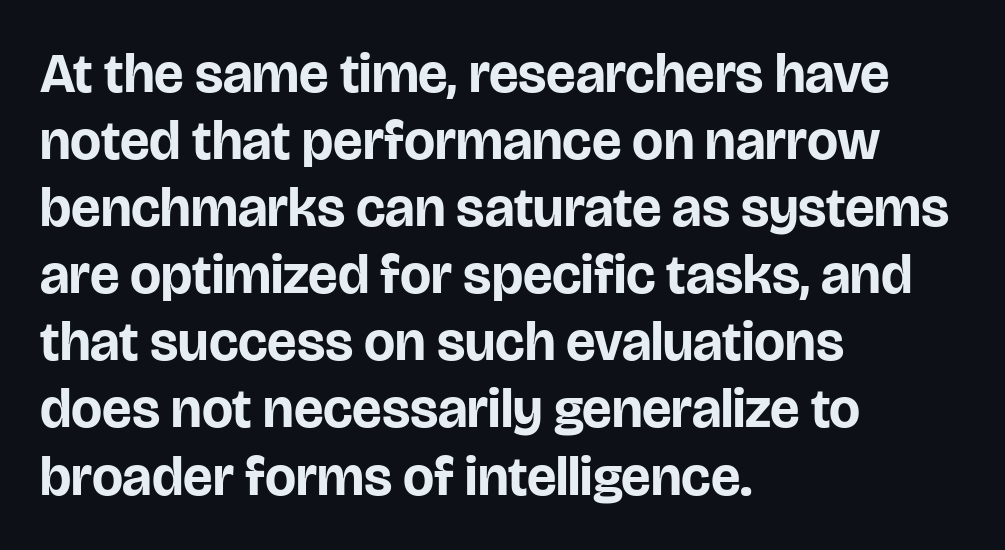
The image shows 55 px bold sans-serif type, upright; set left-aligned, line spacing 1.22x, normal letter spacing, not underlined; low stroke contrast and a large x-height.
